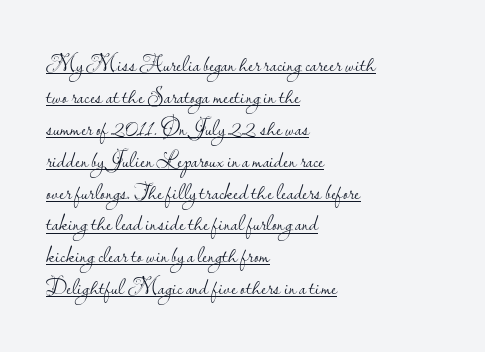
The image shows 22 px text type; set left-aligned, normal line spacing (1.45x), normal letter spacing, underlined.
